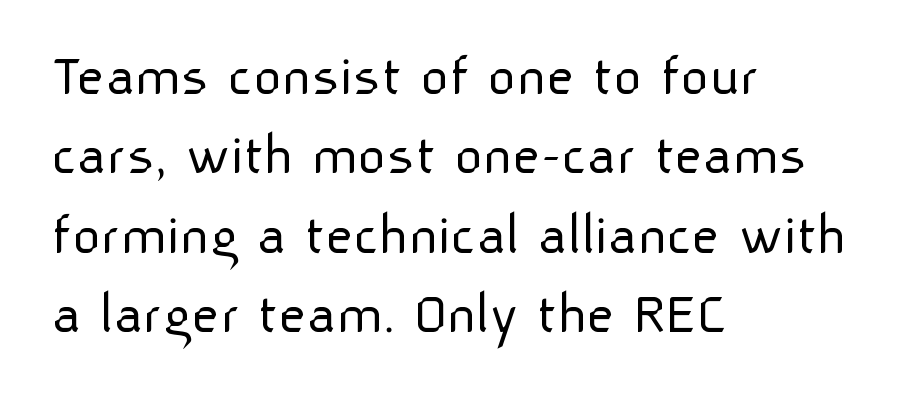
The image shows 61 px light sans-serif type, upright; set left-aligned, normal line spacing (1.3x), normal letter spacing, not underlined; low stroke contrast and a medium x-height.
